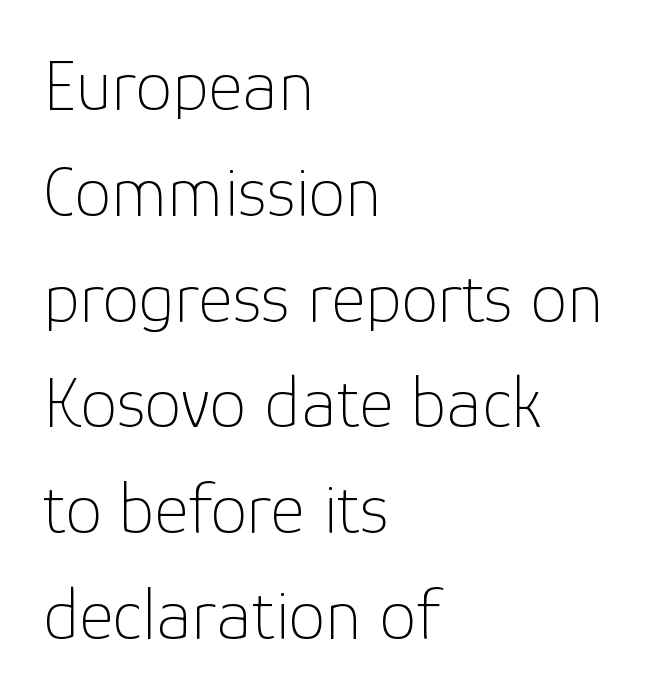
Here the designer chose a conventional face with non-uniform glyph widths. The typeface chosen for these lines omits serifs. Teacher's note: observe the even left margin — that is flush-left alignment. Posture: upright roman. No letter is thick-stroked: the sample isn't bold. Horizontal bands of white between lines are of average thickness.
